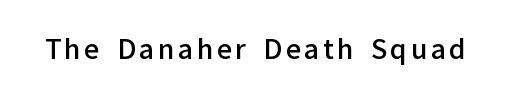
{"italic": "no", "bold": "semi", "underline": "no", "glyph_px": 27}
